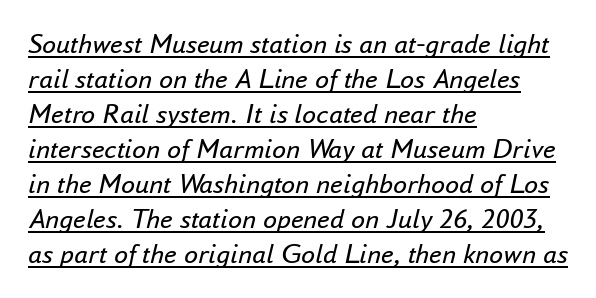
The image shows 28 px regular-weight type, italic (leaning right); set left-aligned, normal line spacing (1.25x), normal letter spacing, underlined; low stroke contrast and a small x-height.
